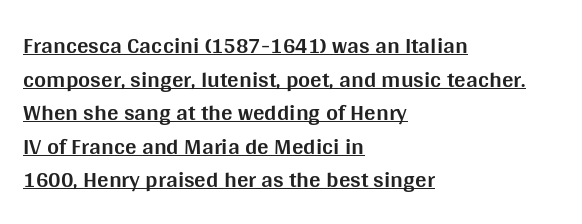
{"italic": "no", "bold": "yes", "underline": "yes", "align": "left", "line_spacing": "normal", "line_spacing_ratio": 1.46, "letter_spacing": "normal", "letter_spacing_em": 0.0, "glyph_px": 23}
